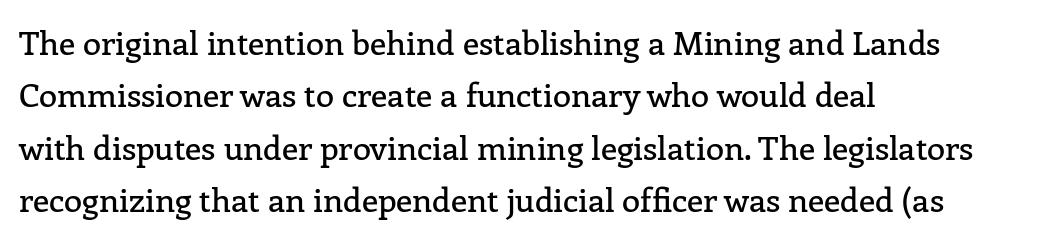
Q: Is the text italic (slanted)? A: No, it is upright.
Q: Is the typeface a serif or a sans-serif typeface? A: Serif.
Q: Is the text underlined? A: No.
Q: How is the paragraph aligned? A: Left-aligned.
Q: Is the spacing between letters normal or unusually wide? A: Normal.
Q: Is the spacing between lines tight, normal or loose? A: Normal.
Q: Width (condensed, normal, or wide)? A: Normal.
Q: Stroke contrast? A: Low.
Q: x-height? A: Medium.
Q: Monospaced? A: No.
